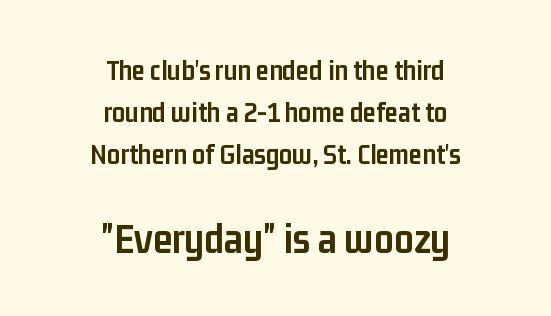
{"serif": "no", "italic": "no", "bold": "yes", "weight": "semibold", "width": "condensed", "stroke_contrast": "low", "x_height": "medium", "monospaced": "no", "underline": "no", "align": "center", "line_spacing": "normal", "line_spacing_ratio": 1.44, "letter_spacing": "normal", "letter_spacing_em": 0.0, "larger_block": "second", "size_ratio": 1.48, "glyph_px": 43}
